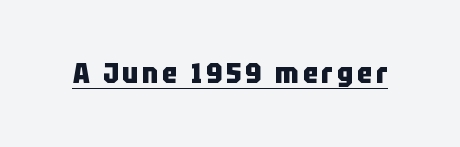
{"serif": "no", "italic": "no", "bold": "yes", "weight": "heavy", "width": "condensed", "stroke_contrast": "low", "x_height": "large", "monospaced": "no", "underline": "yes", "glyph_px": 28}
